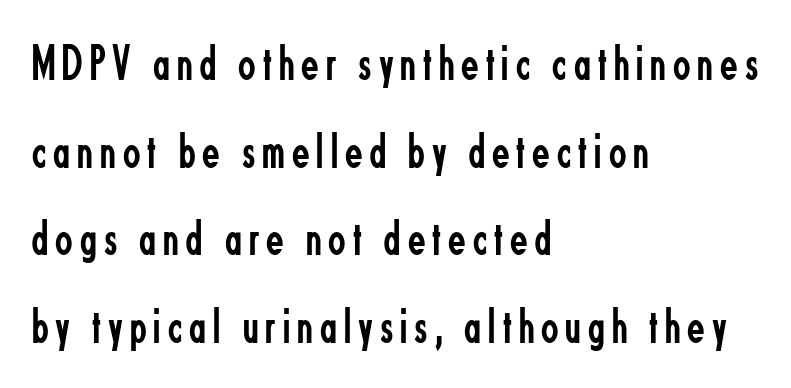
Q: Is the text bold? A: No.
Q: Is the text italic (slanted)? A: No, it is upright.
Q: Is the typeface a serif or a sans-serif typeface? A: Sans-serif.
Q: Is the text underlined? A: No.
Q: How is the paragraph aligned? A: Left-aligned.
Q: Width (condensed, normal, or wide)? A: Condensed.
Q: Stroke contrast? A: Low.
Q: x-height? A: Small.
Q: Monospaced? A: No.
